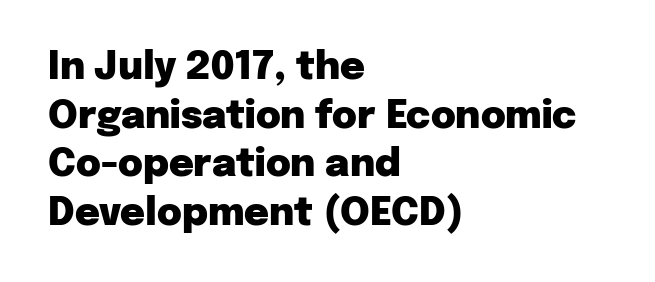
The image shows 38 px heavy sans-serif type, upright; set left-aligned, normal line spacing (1.28x), normal letter spacing, not underlined; low stroke contrast and a medium x-height.
